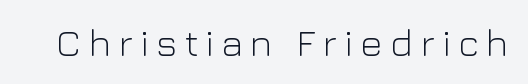
The image shows 38 px light sans-serif type, upright; set unusually wide letter spacing (+0.2 em), not underlined; low stroke contrast and a medium x-height.
